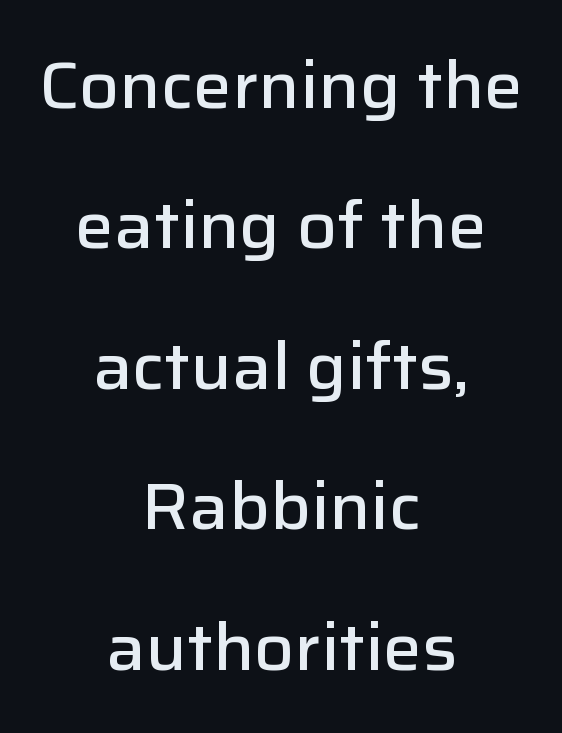
Q: Is the text bold? A: Semi-bold.
Q: Is the text italic (slanted)? A: No, it is upright.
Q: Is the typeface a serif or a sans-serif typeface? A: Sans-serif.
Q: Is the text underlined? A: No.
Q: How is the paragraph aligned? A: Centered.
Q: Is the spacing between letters normal or unusually wide? A: Normal.
Q: Is the spacing between lines tight, normal or loose? A: Loose.
Q: Width (condensed, normal, or wide)? A: Normal.
Q: Stroke contrast? A: Low.
Q: x-height? A: Medium.
Q: Monospaced? A: No.
